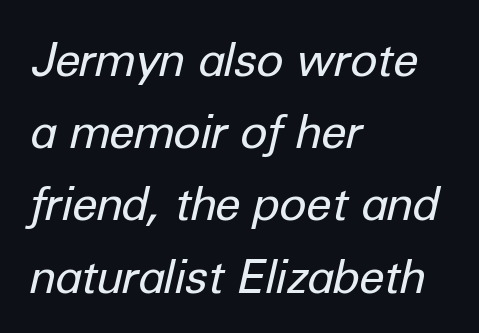
{"italic": "yes", "lean": "right", "slant_degrees": 12, "bold": "no", "weight": "regular", "width": "normal", "stroke_contrast": "low", "x_height": "medium", "monospaced": "no", "underline": "no", "align": "left", "line_spacing": "normal", "line_spacing_ratio": 1.57, "letter_spacing": "normal", "letter_spacing_em": 0.0, "glyph_px": 46}
